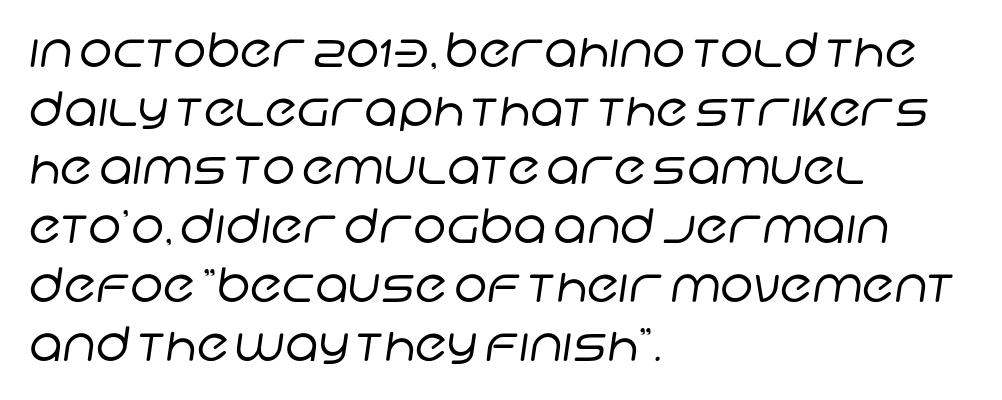
{"serif": "no", "bold": "no", "weight": "regular", "width": "normal", "stroke_contrast": "low", "x_height": "large", "monospaced": "no", "underline": "no", "align": "left", "line_spacing": "normal", "line_spacing_ratio": 1.25, "letter_spacing": "normal", "letter_spacing_em": 0.0, "glyph_px": 47}
